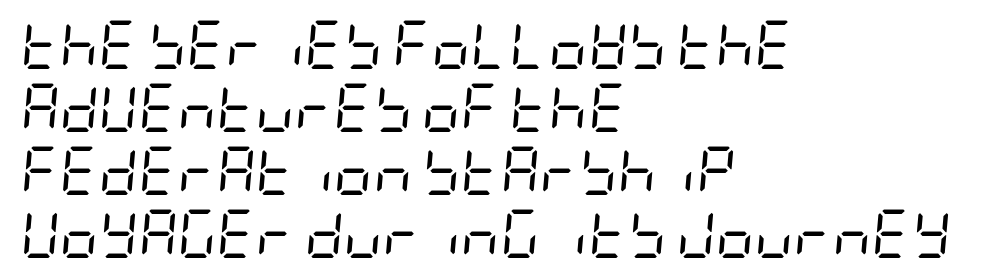
{"italic": "yes", "lean": "right", "slant_degrees": 5, "bold": "no", "weight": "regular", "width": "condensed", "stroke_contrast": "low", "x_height": "large", "underline": "no", "align": "left", "line_spacing": "normal", "line_spacing_ratio": 1.31, "letter_spacing": "normal", "letter_spacing_em": 0.0, "glyph_px": 48}
